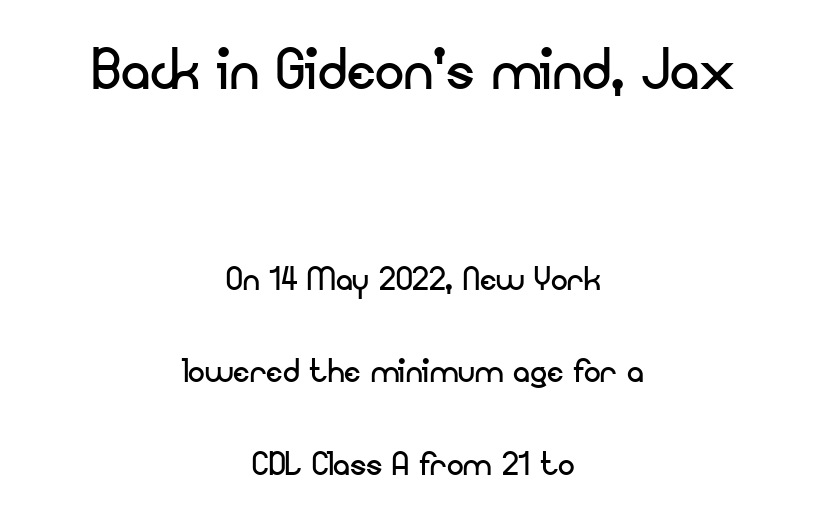
Q: Is the text bold? A: No.
Q: Is the text italic (slanted)? A: No, it is upright.
Q: Is the typeface a serif or a sans-serif typeface? A: Sans-serif.
Q: Is the text underlined? A: No.
Q: How is the paragraph aligned? A: Centered.
Q: Is the spacing between letters normal or unusually wide? A: Normal.
Q: Is the spacing between lines tight, normal or loose? A: Loose.
Q: Which block of text is set in a larger size, the first (top) or the second (bottom)? A: The first (top) one.
Q: Width (condensed, normal, or wide)? A: Normal.
Q: Stroke contrast? A: Low.
Q: x-height? A: Small.
Q: Monospaced? A: No.
